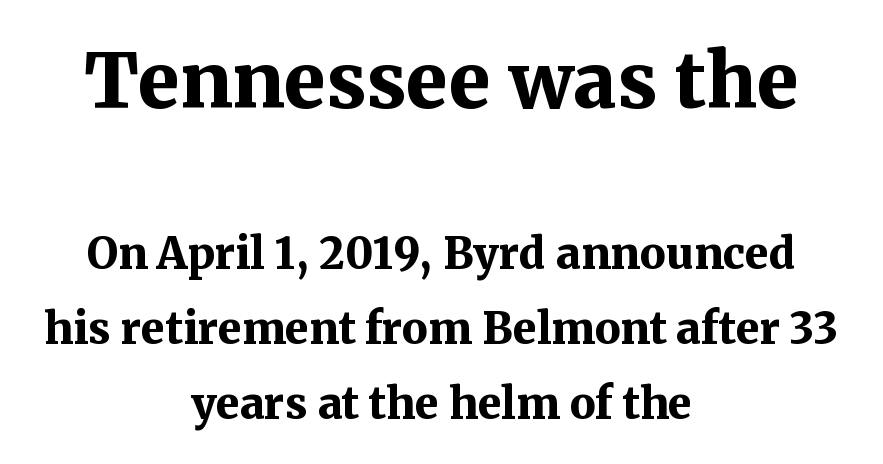
The image shows 76 px bold serif type, upright; set centered, line spacing 1.74x, normal letter spacing, not underlined; the first (top) block is 1.77x larger; medium stroke contrast and a medium x-height.
